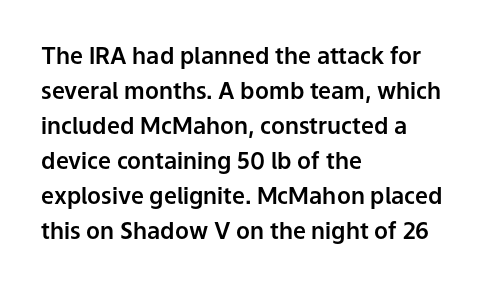
The image shows 23 px text type, upright; set left-aligned, normal line spacing (1.52x), normal letter spacing, not underlined.
